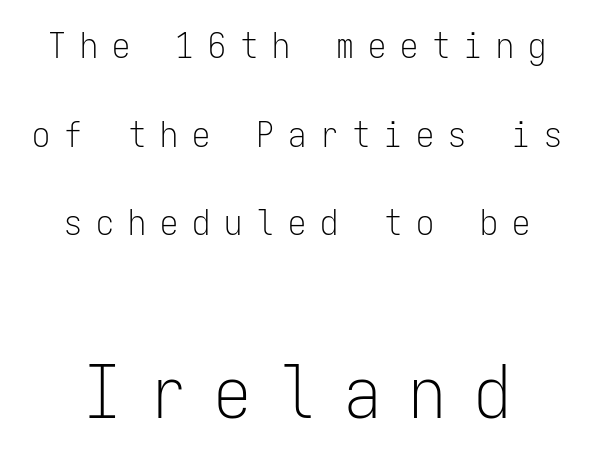
Q: Is the text bold? A: No.
Q: Is the text italic (slanted)? A: No, it is upright.
Q: Is the typeface a serif or a sans-serif typeface? A: Sans-serif.
Q: Is the text underlined? A: No.
Q: Is the spacing between letters normal or unusually wide? A: Unusually wide.
Q: Is the spacing between lines tight, normal or loose? A: Loose.
Q: Which block of text is set in a larger size, the first (top) or the second (bottom)? A: The second (bottom) one.
Q: Width (condensed, normal, or wide)? A: Condensed.
Q: Stroke contrast? A: Low.
Q: x-height? A: Medium.
Q: Monospaced? A: Yes.
